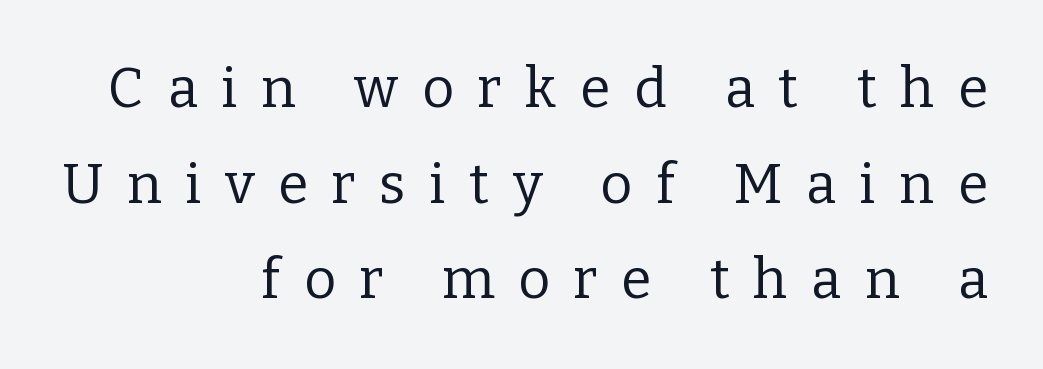
{"serif": "yes", "italic": "no", "bold": "no", "weight": "regular", "width": "normal", "stroke_contrast": "low", "x_height": "medium", "monospaced": "no", "underline": "no", "align": "right", "line_spacing_ratio": 1.74, "letter_spacing": "wide", "letter_spacing_em": 0.43, "glyph_px": 55}
